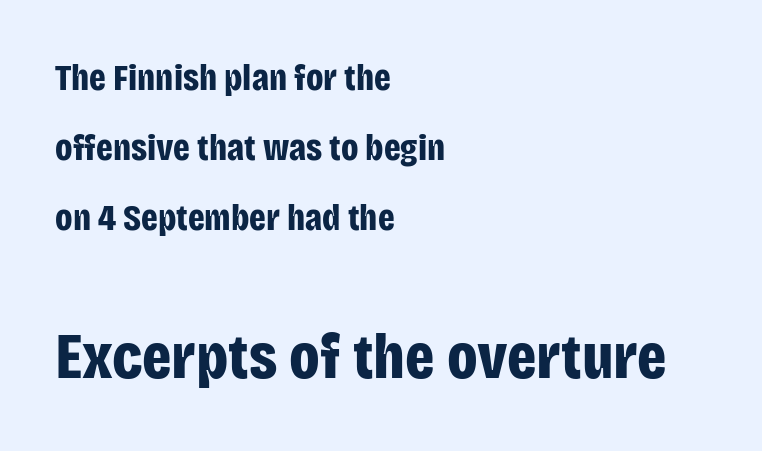
You'd pick this weight for a headline — it's a proper bold. The specimen reads as upright at a glance. Here the glyphs are tracked normally, forming tight word shapes. Does the bottom block carry the larger type? Yes, it does. The rag falls on the right side of this text block.
